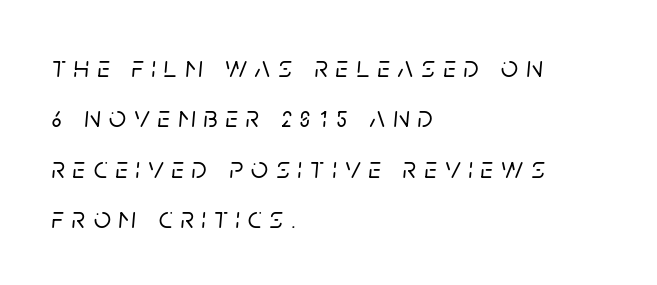
Q: Is the text italic (slanted)? A: Yes, it leans right by about 5 degrees.
Q: Is the text underlined? A: No.
Q: How is the paragraph aligned? A: Left-aligned.
Q: Is the spacing between letters normal or unusually wide? A: Unusually wide.
Q: Is the spacing between lines tight, normal or loose? A: Normal.
Q: Width (condensed, normal, or wide)? A: Normal.
Q: Stroke contrast? A: Low.
Q: x-height? A: Large.
Q: Monospaced? A: No.
